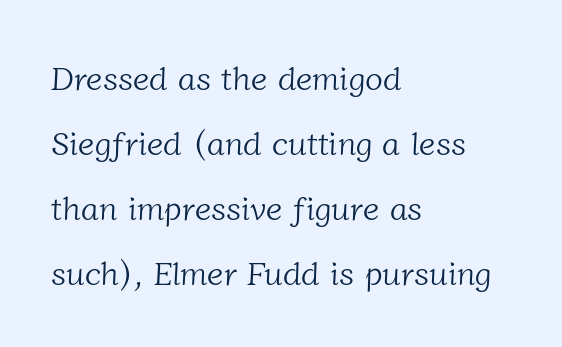
The image shows 33 px light serif type; set left-aligned, loose line spacing (1.97x), normal letter spacing, not underlined; low stroke contrast and a medium x-height.
